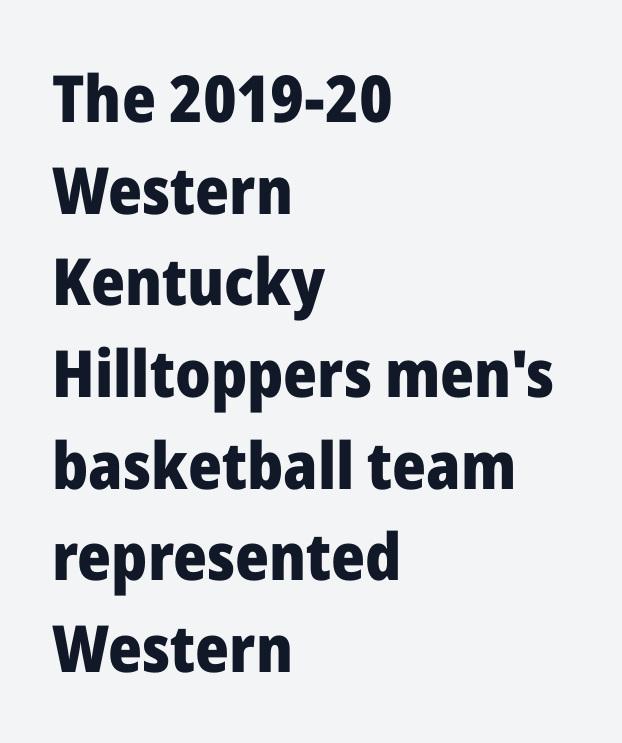
{"serif": "no", "italic": "no", "bold": "yes", "weight": "heavy", "width": "normal", "stroke_contrast": "low", "x_height": "medium", "monospaced": "no", "underline": "no", "align": "left", "line_spacing": "normal", "line_spacing_ratio": 1.41, "letter_spacing": "normal", "letter_spacing_em": 0.0, "glyph_px": 65}
